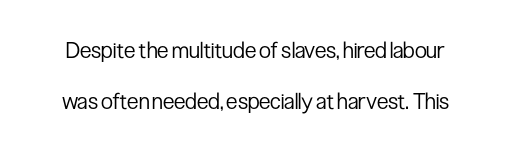
The strokes carry an ordinary text weight at most. Letters rest on an invisible, unmarked baseline. Look at the tracking — it's just the regular setting, nothing added. Every stem runs plumb, perpendicular to the baseline. A great deal of white space separates one row of letters from the next.
